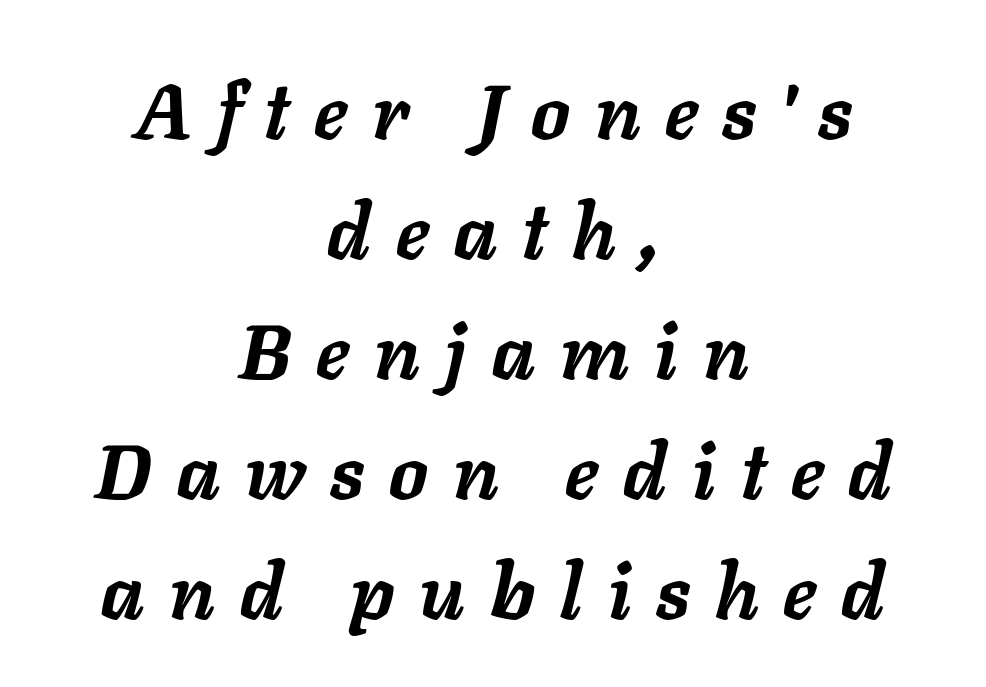
Q: Is the text bold? A: Yes.
Q: Is the text italic (slanted)? A: Yes, it leans right by about 11 degrees.
Q: Is the text underlined? A: No.
Q: How is the paragraph aligned? A: Centered.
Q: Is the spacing between letters normal or unusually wide? A: Unusually wide.
Q: Is the spacing between lines tight, normal or loose? A: Normal.
Q: Width (condensed, normal, or wide)? A: Normal.
Q: Stroke contrast? A: Low.
Q: x-height? A: Medium.
Q: Monospaced? A: No.
